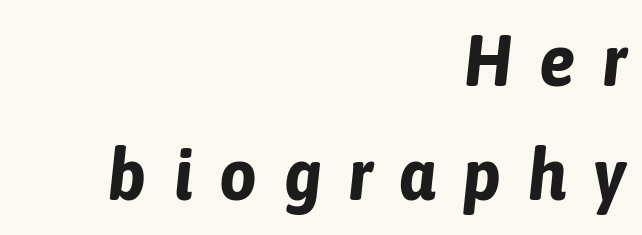
{"italic": "yes", "lean": "right", "slant_degrees": 6, "bold": "yes", "weight": "bold", "width": "condensed", "stroke_contrast": "low", "x_height": "medium", "monospaced": "no", "underline": "no", "align": "right", "line_spacing": "normal", "line_spacing_ratio": 1.56, "letter_spacing": "wide", "letter_spacing_em": 0.37, "glyph_px": 73}
